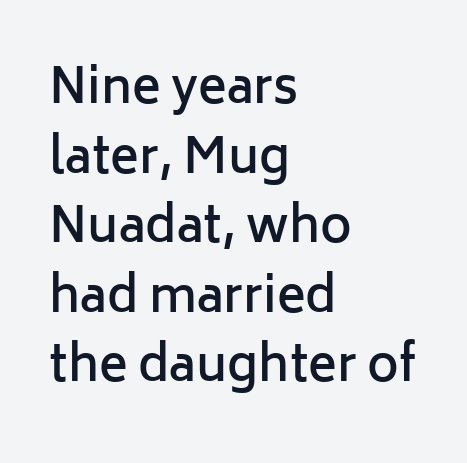
The image shows 48 px semibold sans-serif type, upright; set left-aligned, normal line spacing (1.45x), normal letter spacing, not underlined; low stroke contrast and a medium x-height.
